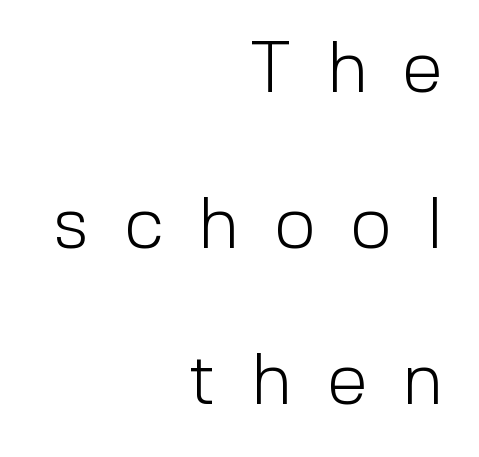
Think of a printed novel: that variable character pitch is what you see here. The passage shown is not bold in any degree. If you drew a ruler down the right edge, every line would touch it. Short note: letters widely spaced. If you drew a line through each stem, it would be perfectly vertical. Type style note: lacks serifs.
